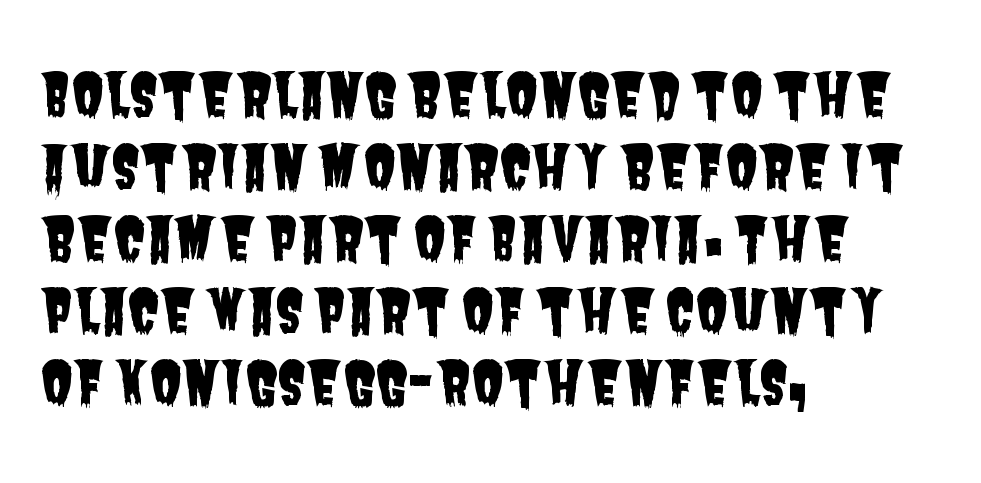
{"serif": "no", "width": "condensed", "stroke_contrast": "low", "x_height": "large", "monospaced": "no", "underline": "no", "align": "left", "line_spacing_ratio": 1.22, "letter_spacing": "normal", "letter_spacing_em": 0.0, "glyph_px": 59}
